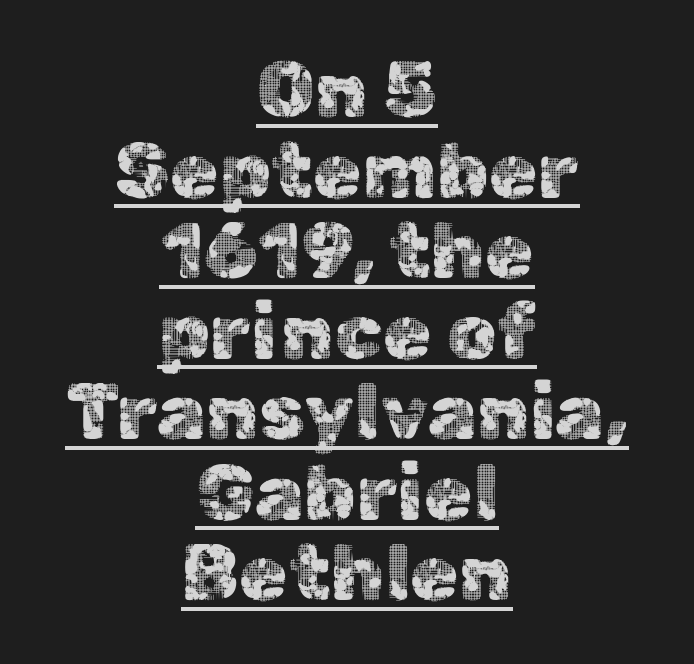
{"serif": "no", "italic": "no", "width": "normal", "x_height": "medium", "monospaced": "no", "underline": "yes", "align": "center", "line_spacing": "tight", "line_spacing_ratio": 1.02, "letter_spacing": "normal", "letter_spacing_em": 0.0, "glyph_px": 79}
